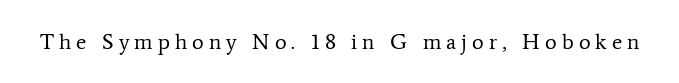
The image shows 22 px text type, upright; set unusually wide letter spacing (+0.23 em), not underlined.
